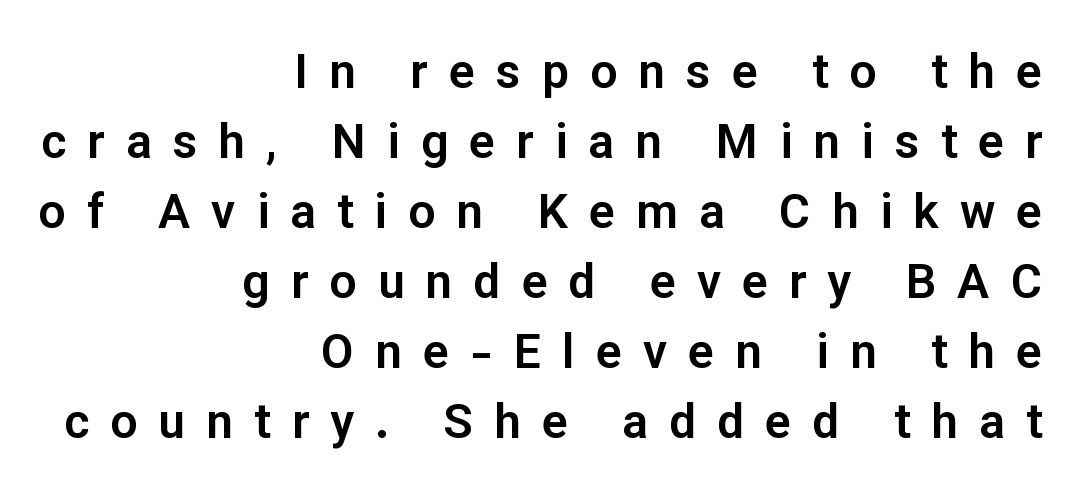
Q: Is the text italic (slanted)? A: No, it is upright.
Q: Is the typeface a serif or a sans-serif typeface? A: Sans-serif.
Q: Is the text underlined? A: No.
Q: How is the paragraph aligned? A: Right-aligned.
Q: Is the spacing between letters normal or unusually wide? A: Unusually wide.
Q: Is the spacing between lines tight, normal or loose? A: Normal.
Q: Width (condensed, normal, or wide)? A: Normal.
Q: Stroke contrast? A: Low.
Q: x-height? A: Medium.
Q: Monospaced? A: No.
